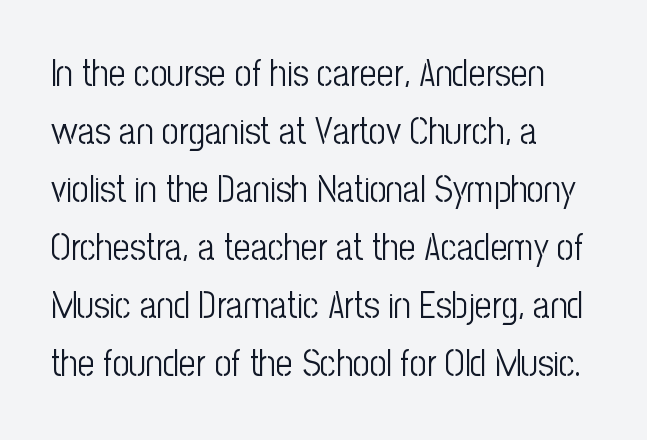
{"serif": "no", "italic": "no", "bold": "no", "weight": "light", "width": "condensed", "stroke_contrast": "low", "x_height": "medium", "monospaced": "no", "underline": "no", "align": "left", "line_spacing": "normal", "line_spacing_ratio": 1.57, "letter_spacing": "normal", "letter_spacing_em": 0.0, "glyph_px": 37}
